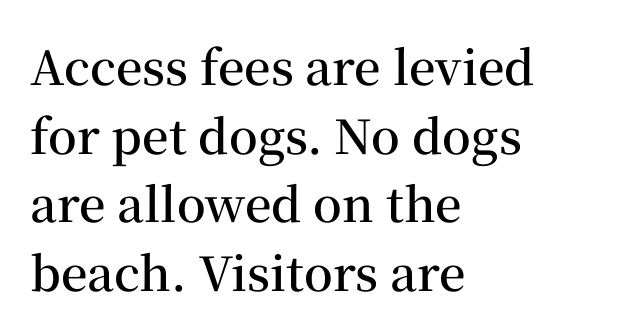
The image shows 47 px semibold serif type, upright; set left-aligned, normal line spacing (1.46x), normal letter spacing, not underlined; medium stroke contrast and a medium x-height.
